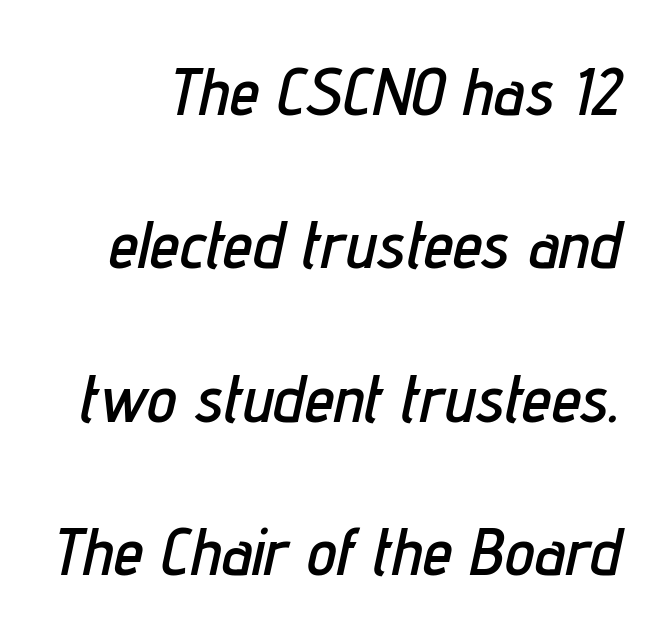
Q: Is the text italic (slanted)? A: Yes, it leans right by about 12 degrees.
Q: Is the text underlined? A: No.
Q: Is the spacing between letters normal or unusually wide? A: Normal.
Q: Is the spacing between lines tight, normal or loose? A: Loose.
Q: Width (condensed, normal, or wide)? A: Condensed.
Q: Stroke contrast? A: Low.
Q: x-height? A: Medium.
Q: Monospaced? A: No.
